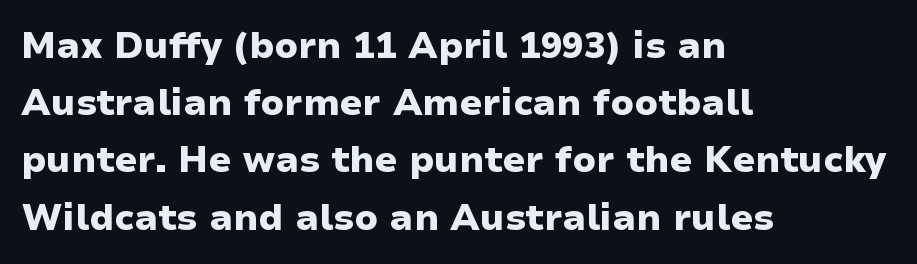
The image shows 36 px heavy, wide sans-serif type, upright; set left-aligned, normal line spacing (1.59x), normal letter spacing, not underlined; low stroke contrast and a medium x-height.
